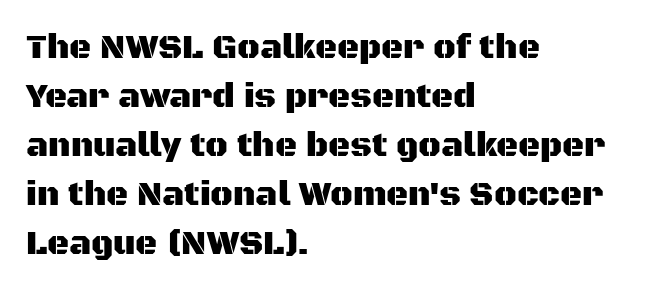
{"serif": "no", "italic": "no", "width": "normal", "stroke_contrast": "medium", "x_height": "large", "monospaced": "no", "underline": "no", "align": "left", "line_spacing": "normal", "line_spacing_ratio": 1.44, "letter_spacing": "normal", "letter_spacing_em": 0.0, "glyph_px": 34}
